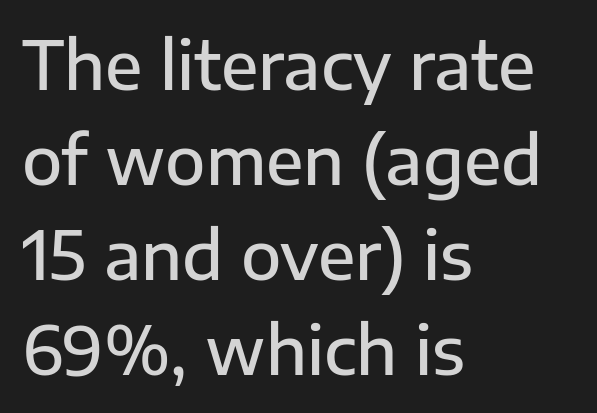
The face used here is proportionally spaced, like ordinary book or web type. Default kerning and tracking; the words read as compact shapes. Classification — sans serif. The passage shown stacks its lines at a standard gap. Where is the straight margin? On the left. Notice how the stems are strictly vertical — no italics here.
